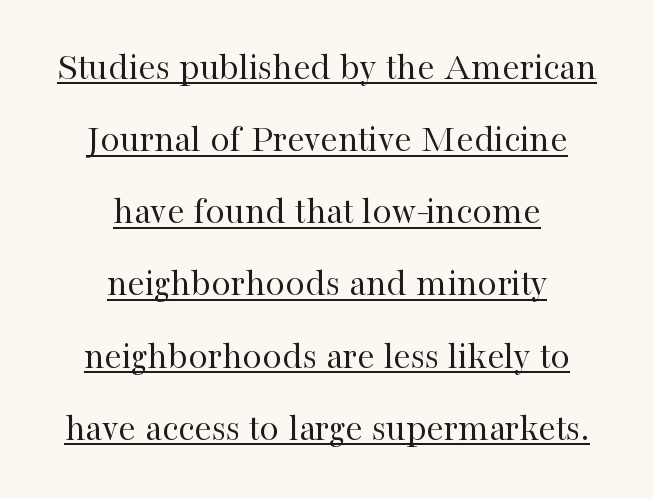
{"serif": "yes", "italic": "no", "bold": "no", "weight": "regular", "width": "normal", "stroke_contrast": "high", "x_height": "medium", "monospaced": "no", "underline": "yes", "align": "center", "line_spacing_ratio": 1.85, "letter_spacing": "normal", "letter_spacing_em": 0.0, "glyph_px": 39}
